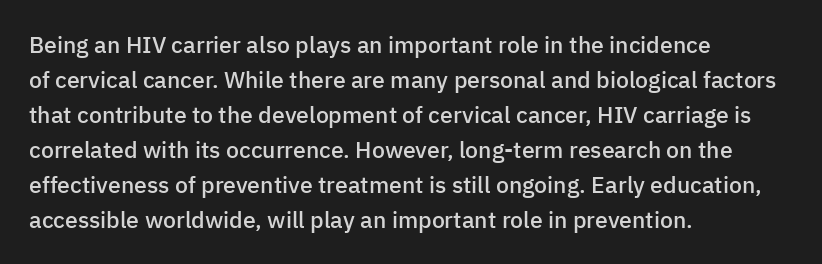
The image shows 23 px text type, upright; set left-aligned, normal line spacing (1.52x), normal letter spacing, not underlined.
